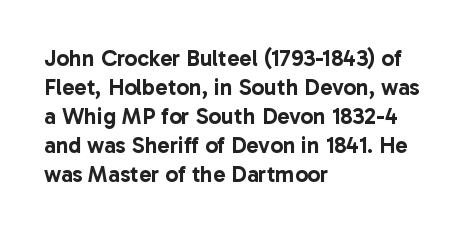
Q: Is the text italic (slanted)? A: No, it is upright.
Q: Is the text underlined? A: No.
Q: How is the paragraph aligned? A: Left-aligned.
Q: Is the spacing between letters normal or unusually wide? A: Normal.
Q: Is the spacing between lines tight, normal or loose? A: Normal.
